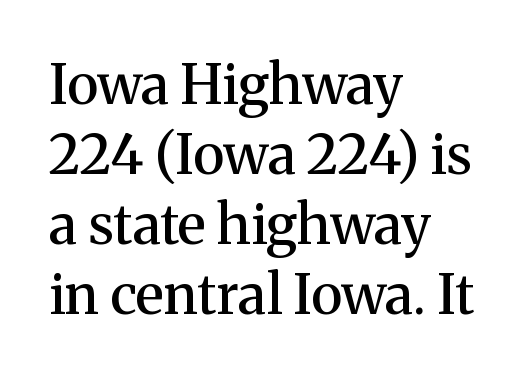
Q: Is the text bold? A: Semi-bold.
Q: Is the text italic (slanted)? A: No, it is upright.
Q: Is the typeface a serif or a sans-serif typeface? A: Serif.
Q: Is the text underlined? A: No.
Q: How is the paragraph aligned? A: Left-aligned.
Q: Is the spacing between letters normal or unusually wide? A: Normal.
Q: Is the spacing between lines tight, normal or loose? A: Normal.
Q: Width (condensed, normal, or wide)? A: Normal.
Q: Stroke contrast? A: Medium.
Q: x-height? A: Medium.
Q: Monospaced? A: No.
